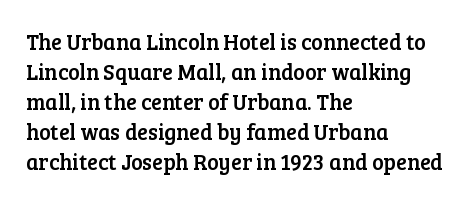
Q: Is the text italic (slanted)? A: No, it is upright.
Q: Is the text underlined? A: No.
Q: How is the paragraph aligned? A: Left-aligned.
Q: Is the spacing between letters normal or unusually wide? A: Normal.
Q: Is the spacing between lines tight, normal or loose? A: Normal.
